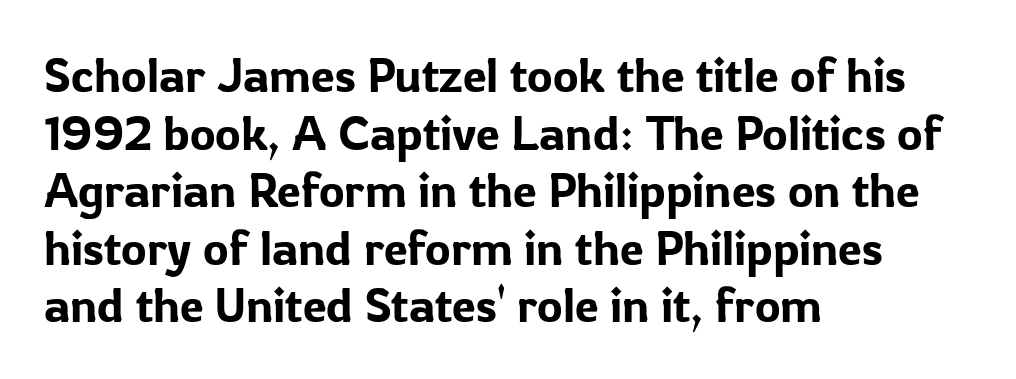
{"serif": "no", "italic": "no", "width": "normal", "stroke_contrast": "low", "x_height": "medium", "monospaced": "no", "underline": "no", "align": "left", "line_spacing_ratio": 1.2, "letter_spacing": "normal", "letter_spacing_em": 0.0, "glyph_px": 48}
